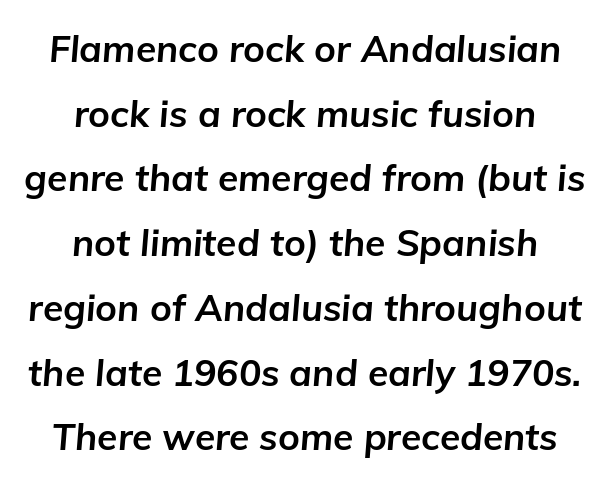
The image shows 37 px bold type, italic (leaning right); set centered, line spacing 1.75x, normal letter spacing, not underlined; low stroke contrast and a medium x-height.
